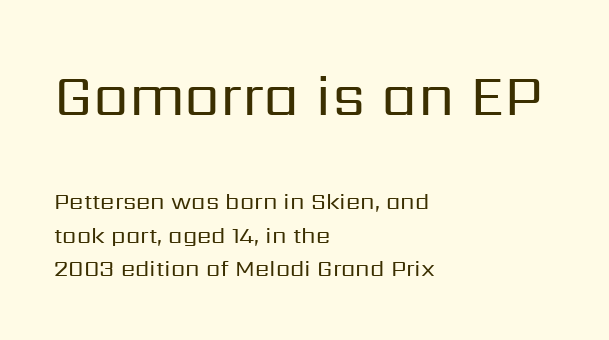
The image shows 58 px regular-weight sans-serif type, upright; set left-aligned, normal line spacing (1.45x), normal letter spacing, not underlined; the first (top) block is 2.52x larger; low stroke contrast and a medium x-height.
